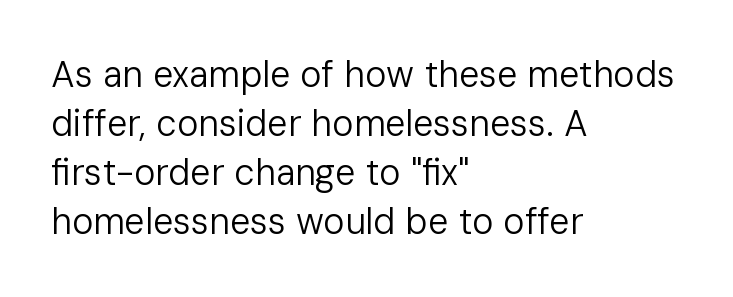
Q: Is the text bold? A: No.
Q: Is the text italic (slanted)? A: No, it is upright.
Q: Is the typeface a serif or a sans-serif typeface? A: Sans-serif.
Q: Is the text underlined? A: No.
Q: How is the paragraph aligned? A: Left-aligned.
Q: Is the spacing between letters normal or unusually wide? A: Normal.
Q: Is the spacing between lines tight, normal or loose? A: Normal.
Q: Width (condensed, normal, or wide)? A: Normal.
Q: Stroke contrast? A: Low.
Q: x-height? A: Medium.
Q: Monospaced? A: No.
